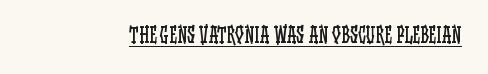
{"italic": "no", "bold": "no", "underline": "yes", "letter_spacing": "normal", "letter_spacing_em": 0.0, "glyph_px": 20}
